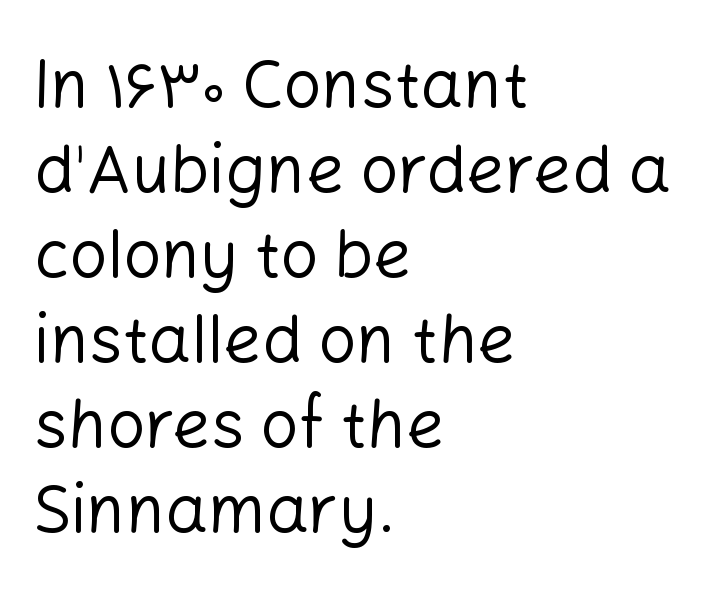
{"serif": "no", "italic": "no", "bold": "no", "weight": "regular", "width": "normal", "stroke_contrast": "low", "x_height": "medium", "monospaced": "no", "underline": "no", "align": "left", "line_spacing": "normal", "line_spacing_ratio": 1.27, "letter_spacing": "normal", "letter_spacing_em": 0.0, "glyph_px": 67}
